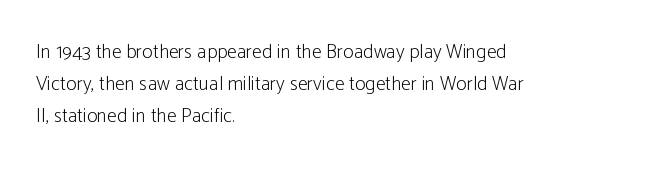
The image shows 20 px text type, upright; set left-aligned, normal line spacing (1.59x), normal letter spacing, not underlined.
